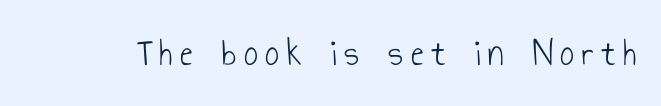
{"serif": "no", "italic": "no", "bold": "no", "weight": "light", "width": "condensed", "stroke_contrast": "low", "x_height": "small", "monospaced": "no", "underline": "no", "glyph_px": 39}
